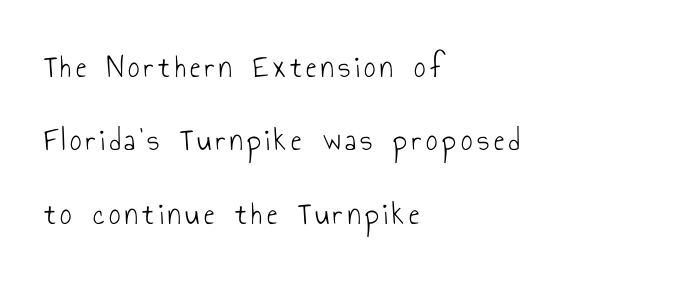
The image shows 32 px light, condensed sans-serif type, upright; set left-aligned, loose line spacing (2.29x), not underlined; low stroke contrast and a small x-height.
